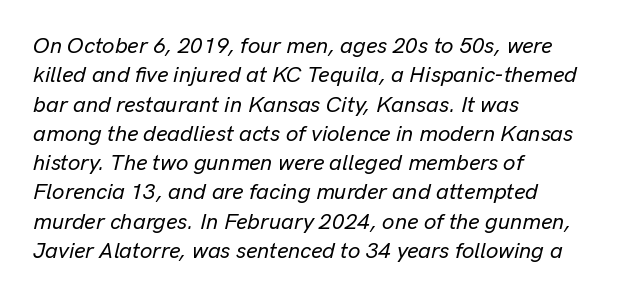
The image shows 22 px text type, italic (leaning right); set left-aligned, normal line spacing (1.33x), normal letter spacing, not underlined.
